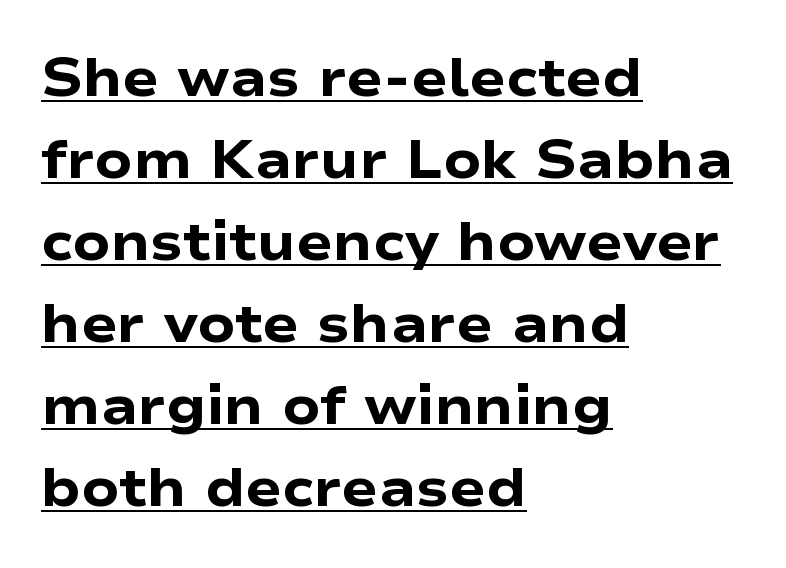
A dark, heavy texture on the line: the type is bold. The string is rendered with underlining switched on. Serif or sans? Sans — the stroke terminals are bare. In terms of leading, this rendering sits right in the middle.
